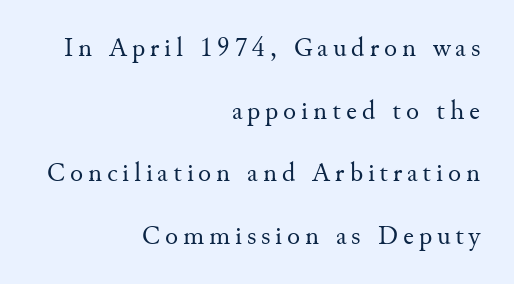
{"italic": "no", "bold": "no", "underline": "no", "align": "right", "line_spacing": "loose", "line_spacing_ratio": 2.32, "glyph_px": 27}
